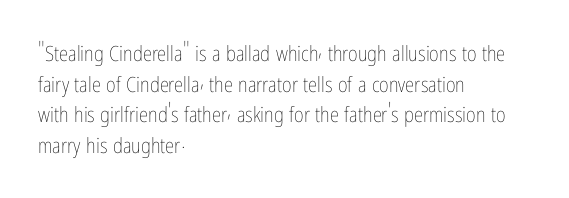
The image shows 21 px text type, upright; set left-aligned, normal line spacing (1.46x), normal letter spacing, not underlined.
